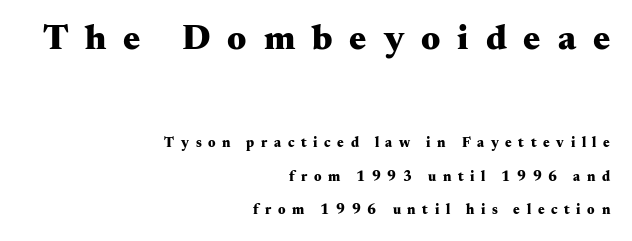
{"serif": "yes", "italic": "no", "bold": "yes", "weight": "heavy", "width": "wide", "stroke_contrast": "medium", "x_height": "small", "monospaced": "no", "underline": "no", "align": "right", "line_spacing": "loose", "line_spacing_ratio": 2.38, "letter_spacing": "wide", "letter_spacing_em": 0.47, "larger_block": "first", "size_ratio": 2.57, "glyph_px": 36}
